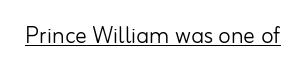
Style check: upright. This is not heavy type; no bold has been used. This sample uses plain, unmodified letter spacing. Underline: present. Regarding serifs, this sample does without them.
